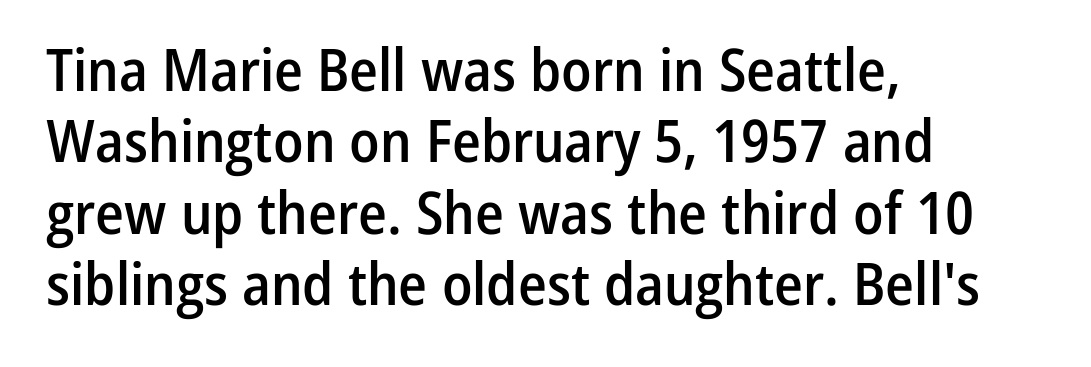
{"serif": "no", "italic": "no", "bold": "semi", "weight": "semibold", "width": "condensed", "stroke_contrast": "low", "x_height": "medium", "monospaced": "no", "underline": "no", "align": "left", "line_spacing_ratio": 1.21, "letter_spacing": "normal", "letter_spacing_em": 0.0, "glyph_px": 59}
